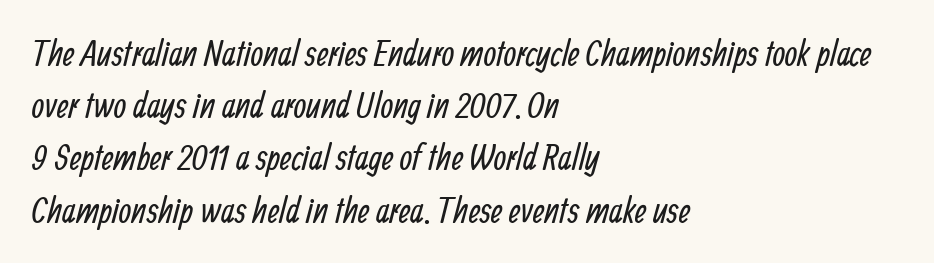
The designer went with a sans here, leaving each stem footless. Nothing heavy about these letters — not bold at all. Spacing verdict: proportional, widths tailored to each character. Interline gaps are of average width in this sample. This rendering uses left alignment, leaving the right contour irregular.
